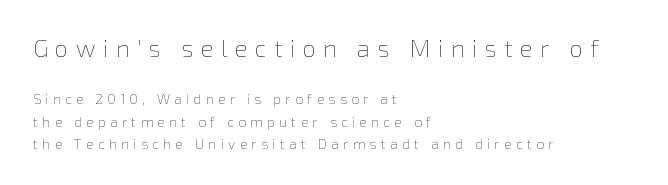
The paragraph has a hard left edge and a soft right edge. Here the glyphs are tracked loosely, breaking word shapes into spaced letters. Each row of text sits above clean, open space. No italicization has been applied; the sample stays upright. Caption: upper text group enlarged, lower text group reduced. Regarding leading, the lines here are spaced in the standard way.
